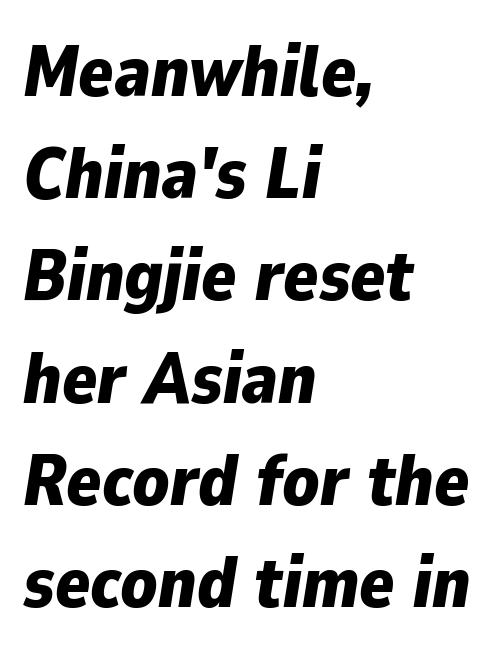
Q: Is the text bold? A: Yes.
Q: Is the text italic (slanted)? A: Yes, it leans right by about 9 degrees.
Q: Is the text underlined? A: No.
Q: How is the paragraph aligned? A: Left-aligned.
Q: Is the spacing between letters normal or unusually wide? A: Normal.
Q: Is the spacing between lines tight, normal or loose? A: Normal.
Q: Width (condensed, normal, or wide)? A: Normal.
Q: Stroke contrast? A: Low.
Q: x-height? A: Medium.
Q: Monospaced? A: No.
